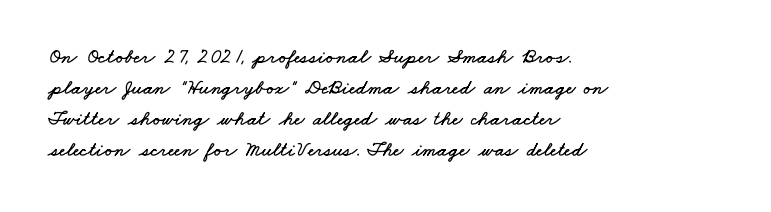
The image shows 21 px text type; set left-aligned, normal line spacing (1.48x), normal letter spacing, not underlined.
